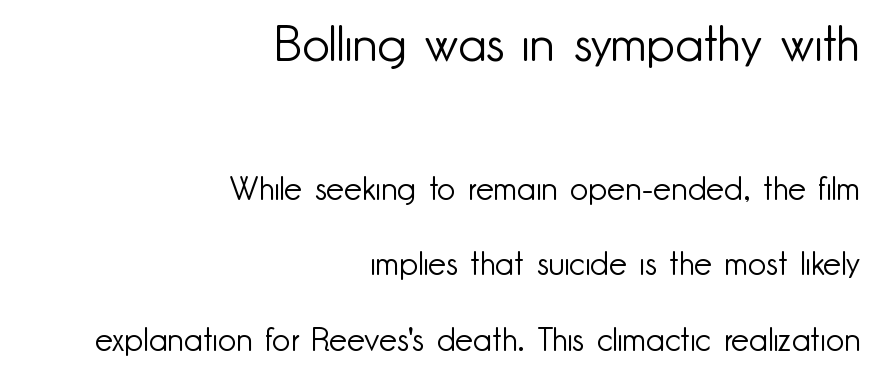
Which chunk is bigger? The first one — the top block dwarfs the bottom. Serifs: no, the terminals of the letterforms are clean. Do the characters align in a grid? No, the font is proportional. You can tell it's not italic because the verticals are truly vertical.
